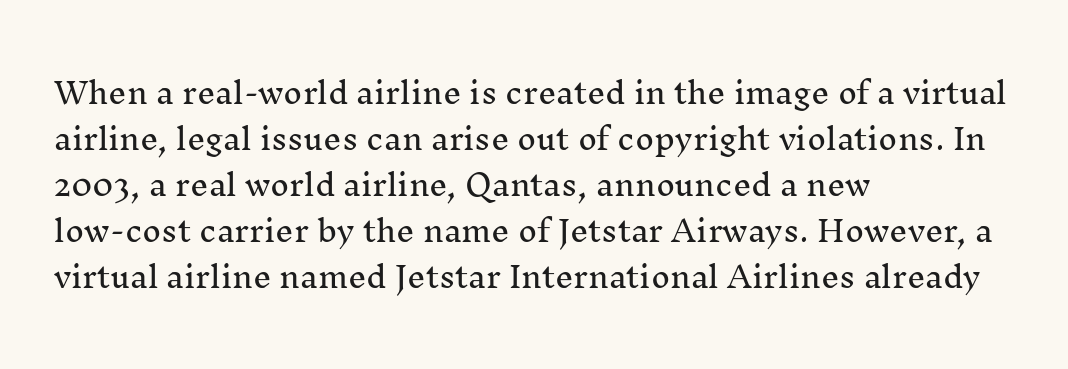
The image shows 29 px serif type, upright; set left-aligned, normal line spacing (1.59x), normal letter spacing, not underlined; medium stroke contrast and a medium x-height.
